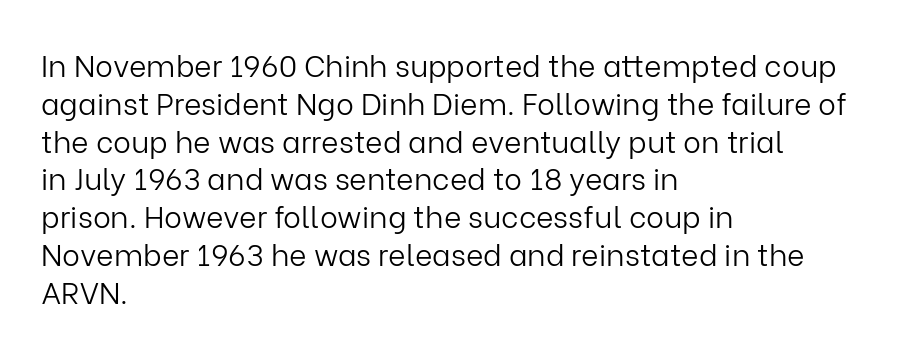
{"serif": "no", "italic": "no", "bold": "no", "weight": "light", "width": "normal", "stroke_contrast": "low", "x_height": "medium", "monospaced": "no", "underline": "no", "align": "left", "line_spacing": "normal", "line_spacing_ratio": 1.26, "letter_spacing": "normal", "letter_spacing_em": 0.0, "glyph_px": 30}
